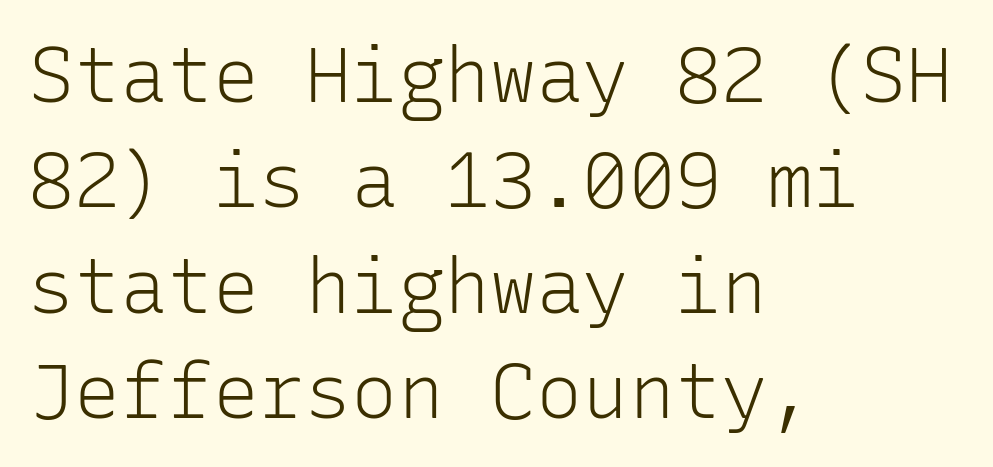
The image shows 77 px light sans-serif type, upright, monospaced; set left-aligned, normal line spacing (1.37x), normal letter spacing, not underlined; low stroke contrast and a medium x-height.
